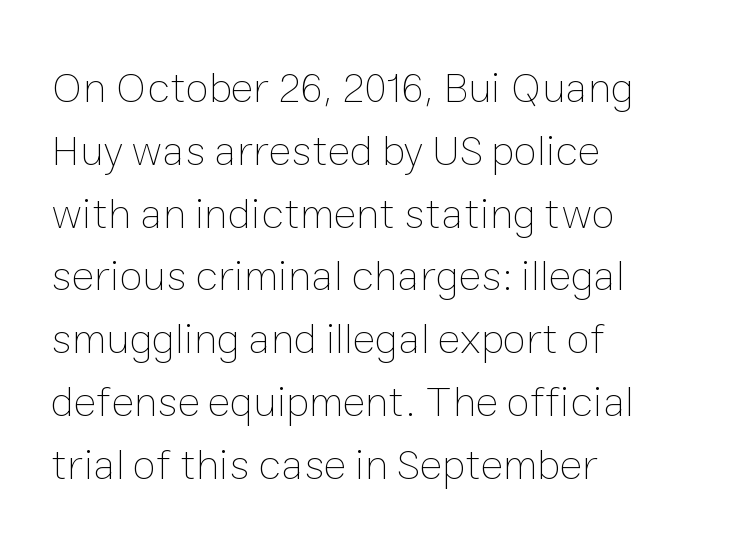
{"italic": "no", "bold": "no", "weight": "thin", "width": "normal", "stroke_contrast": "low", "x_height": "medium", "monospaced": "no", "underline": "no", "align": "left", "line_spacing": "normal", "line_spacing_ratio": 1.46, "letter_spacing": "normal", "letter_spacing_em": 0.0, "glyph_px": 43}
